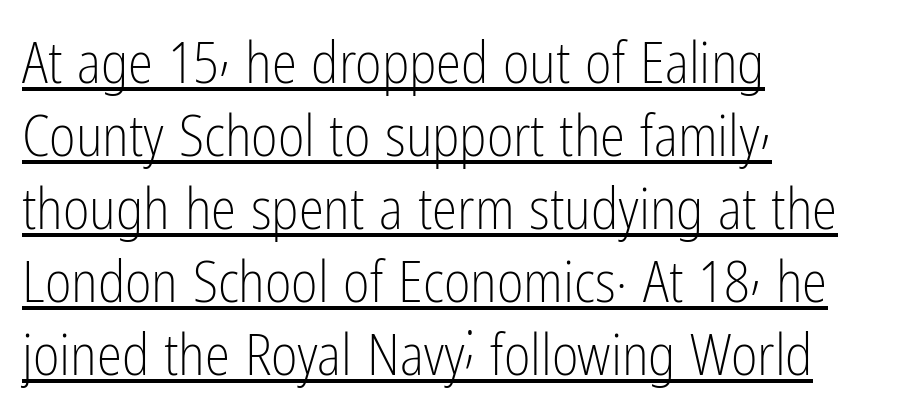
Q: Is the text bold? A: No.
Q: Is the text italic (slanted)? A: No, it is upright.
Q: Is the typeface a serif or a sans-serif typeface? A: Sans-serif.
Q: Is the text underlined? A: Yes.
Q: How is the paragraph aligned? A: Left-aligned.
Q: Is the spacing between letters normal or unusually wide? A: Normal.
Q: Is the spacing between lines tight, normal or loose? A: Normal.
Q: Width (condensed, normal, or wide)? A: Condensed.
Q: Stroke contrast? A: Low.
Q: x-height? A: Medium.
Q: Monospaced? A: No.
